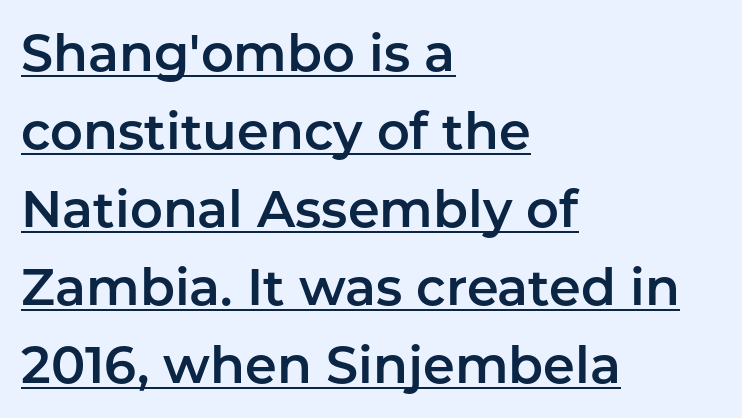
The image shows 51 px sans-serif type, upright; set left-aligned, normal line spacing (1.53x), normal letter spacing, underlined; low stroke contrast and a medium x-height.
